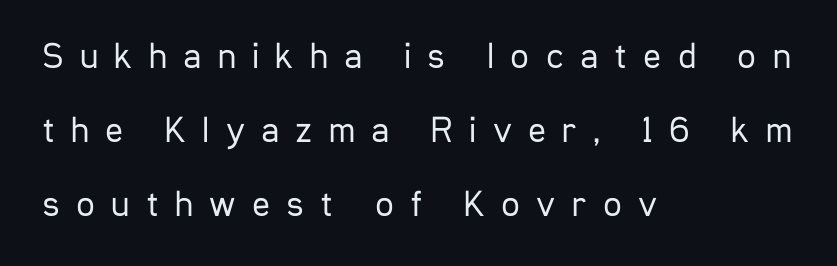
{"serif": "no", "italic": "no", "bold": "no", "weight": "regular", "width": "condensed", "stroke_contrast": "low", "x_height": "medium", "monospaced": "no", "underline": "no", "align": "left", "line_spacing": "loose", "line_spacing_ratio": 2.0, "letter_spacing": "wide", "letter_spacing_em": 0.44, "glyph_px": 37}
